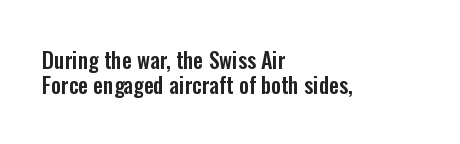
Each word holds together tightly as a unit, with standard inter-letter gaps. Words float on clear page, feet unadorned. The rendering uses a small line-height, squeezing the rows. The letters stand upright; this is a roman face.
